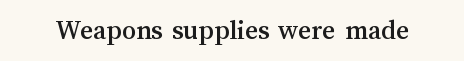
{"italic": "no", "width": "normal", "stroke_contrast": "medium", "x_height": "medium", "monospaced": "no", "underline": "no", "letter_spacing": "normal", "letter_spacing_em": 0.0, "glyph_px": 28}
